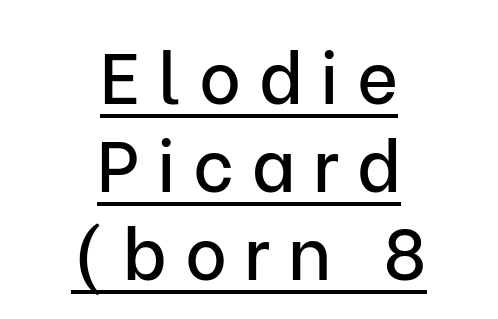
The letters stand straight up with perfectly vertical stems. A rule runs beneath these lines of type. How are the letters spaced? Widely, with obvious added tracking. The passage is arranged like a title page — every line centered. Each letter keeps its own natural width here, so spacing adapts to shape.
